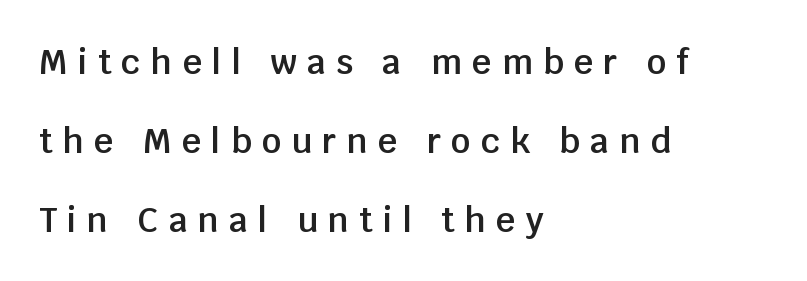
Q: Is the text bold? A: Semi-bold.
Q: Is the text italic (slanted)? A: No, it is upright.
Q: Is the typeface a serif or a sans-serif typeface? A: Sans-serif.
Q: Is the text underlined? A: No.
Q: How is the paragraph aligned? A: Left-aligned.
Q: Is the spacing between letters normal or unusually wide? A: Unusually wide.
Q: Is the spacing between lines tight, normal or loose? A: Loose.
Q: Width (condensed, normal, or wide)? A: Normal.
Q: Stroke contrast? A: Low.
Q: x-height? A: Large.
Q: Monospaced? A: No.
